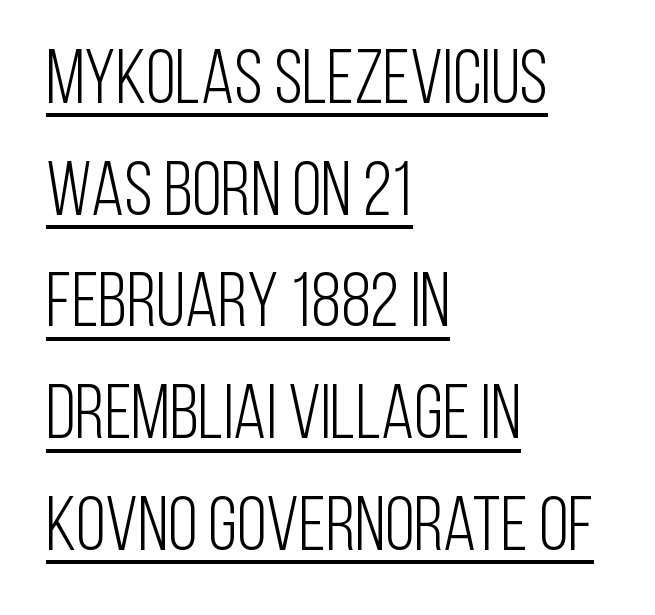
Check the space under the baseline: a stroke is drawn there. Horizontal alignment here is leftward, the default for most running prose. A typesetter would mark this as roman, not italic. Think standard paragraph weight, or any step lighter than that. If you measured baseline to baseline, you'd find a middling distance. Observe the ordinary spacing: letters are neighbours, not strangers.
